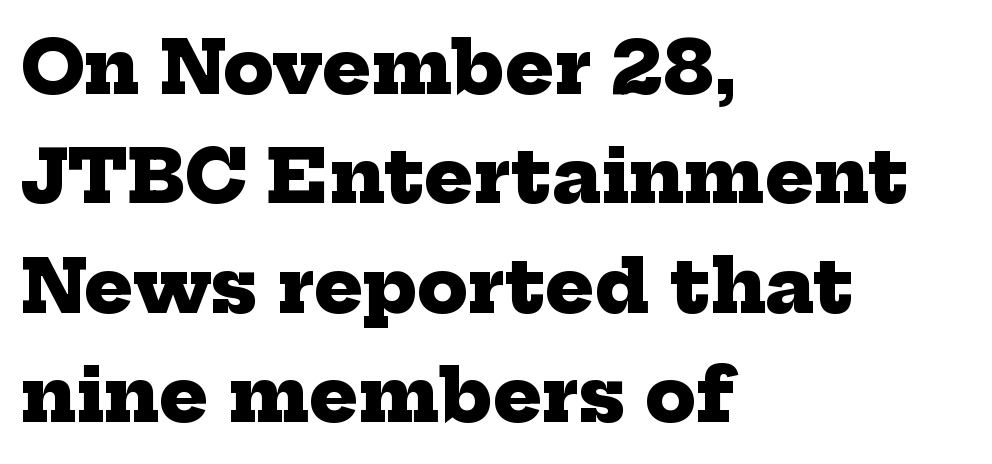
{"serif": "yes", "bold": "yes", "weight": "heavy", "width": "normal", "stroke_contrast": "low", "x_height": "medium", "monospaced": "no", "underline": "no", "align": "left", "line_spacing": "normal", "line_spacing_ratio": 1.5, "letter_spacing": "normal", "letter_spacing_em": 0.0, "glyph_px": 73}
